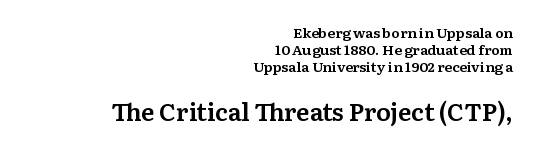
The image shows 24 px text type, upright; set right-aligned, line spacing 1.23x, normal letter spacing, not underlined; the second (bottom) block is 1.71x larger.
